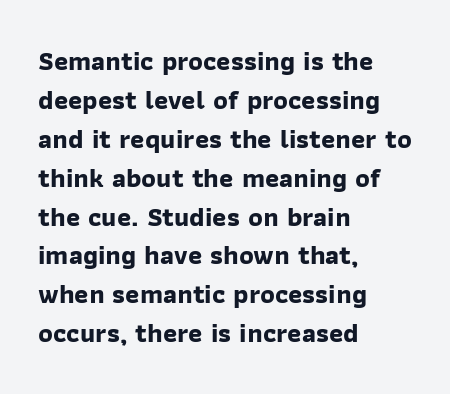
The image shows 27 px bold type; set left-aligned, normal line spacing (1.44x), normal letter spacing, not underlined.
